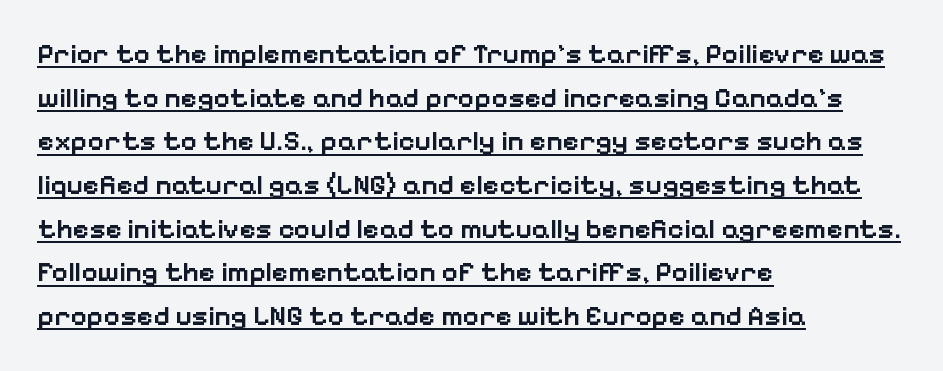
The image shows 28 px semibold sans-serif type, upright; set left-aligned, normal line spacing (1.56x), normal letter spacing, underlined; low stroke contrast and a medium x-height.
